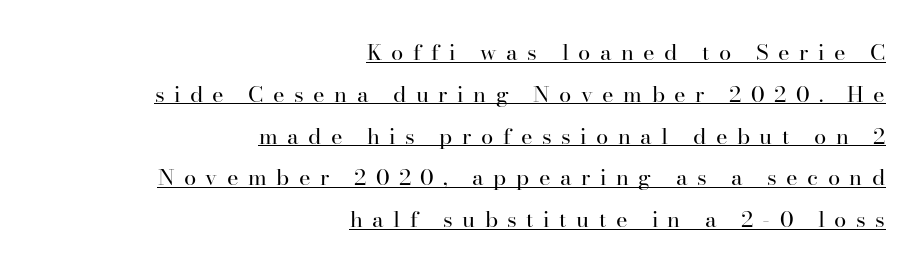
Caption: lettering with a line underneath. The paragraph has a hard right edge and a soft left edge. Words appear elongated and porous because spacing is wide. In terms of posture, this sample is upright. The block of text is sparse from top to bottom, with ample space between rows.
